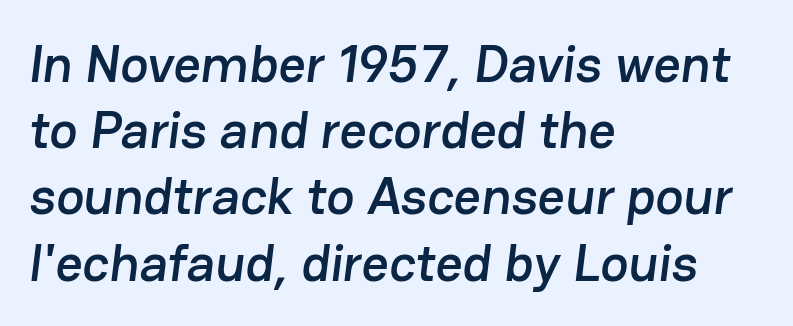
The image shows 53 px sans-serif type; set left-aligned, normal line spacing (1.25x), normal letter spacing, not underlined; low stroke contrast and a medium x-height.
